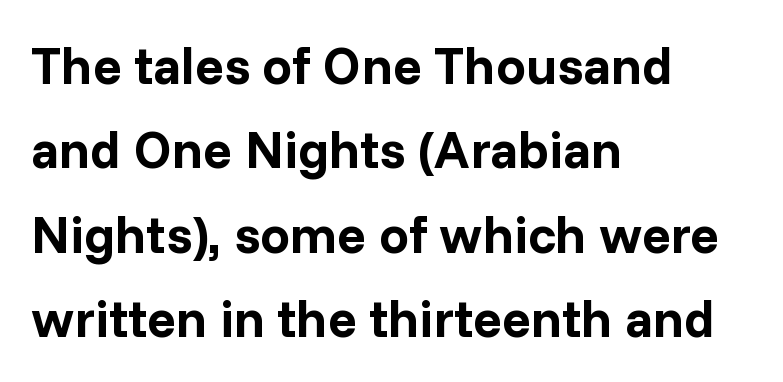
{"serif": "no", "italic": "no", "bold": "yes", "weight": "bold", "width": "normal", "stroke_contrast": "low", "x_height": "medium", "monospaced": "no", "underline": "no", "align": "left", "line_spacing": "normal", "line_spacing_ratio": 1.59, "letter_spacing": "normal", "letter_spacing_em": 0.0, "glyph_px": 53}
